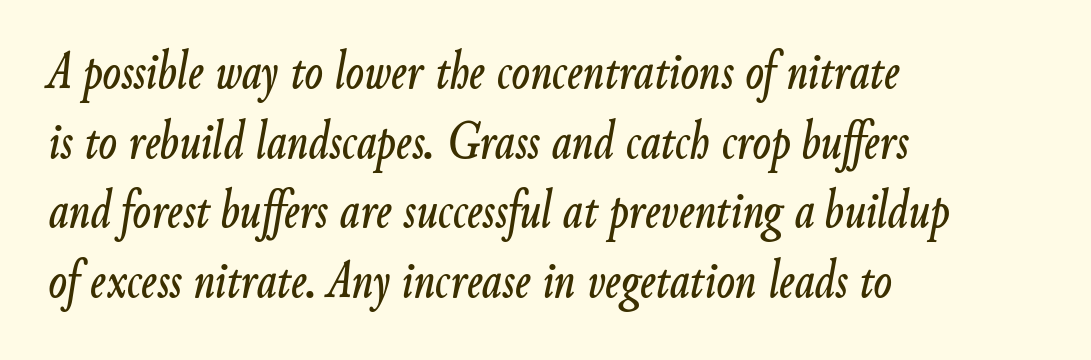
The lettering tilts uniformly, giving the passage an italic look. Each row of text sits above clean, open space. Think of a printed novel: that variable character pitch is what you see here. The gaps between neighbouring characters are ordinary and unremarkable. Each line starts at the same left margin while the right side varies.
